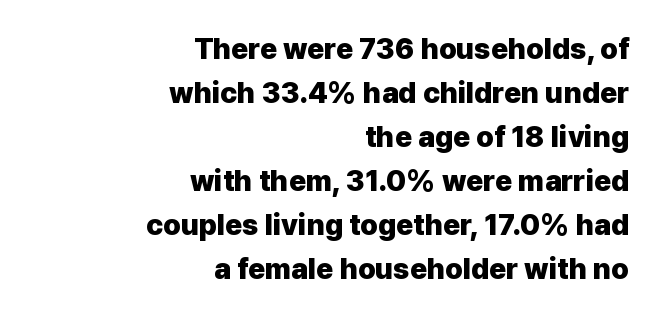
{"serif": "no", "italic": "no", "bold": "yes", "weight": "heavy", "width": "normal", "stroke_contrast": "low", "x_height": "medium", "monospaced": "no", "underline": "no", "align": "right", "line_spacing": "normal", "line_spacing_ratio": 1.52, "letter_spacing": "normal", "letter_spacing_em": 0.0, "glyph_px": 29}
